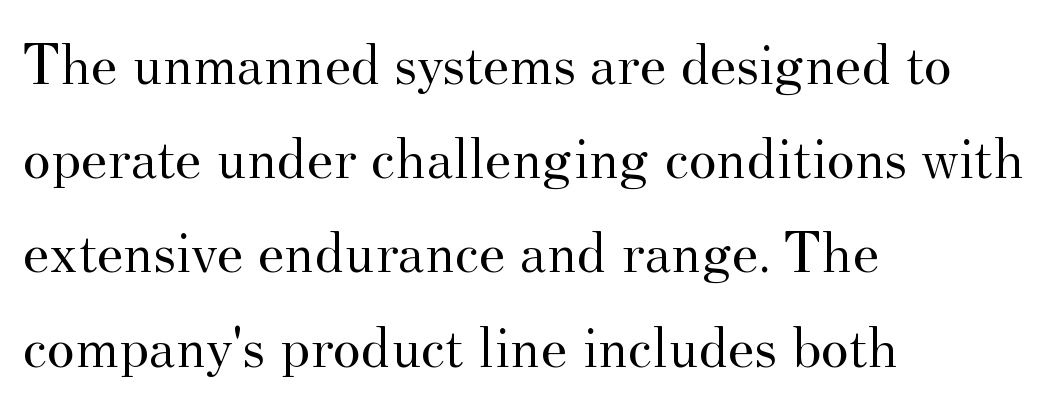
{"serif": "yes", "italic": "no", "bold": "no", "weight": "regular", "width": "normal", "stroke_contrast": "medium", "x_height": "small", "monospaced": "no", "underline": "no", "align": "left", "line_spacing": "normal", "line_spacing_ratio": 1.57, "letter_spacing": "normal", "letter_spacing_em": 0.0, "glyph_px": 60}
